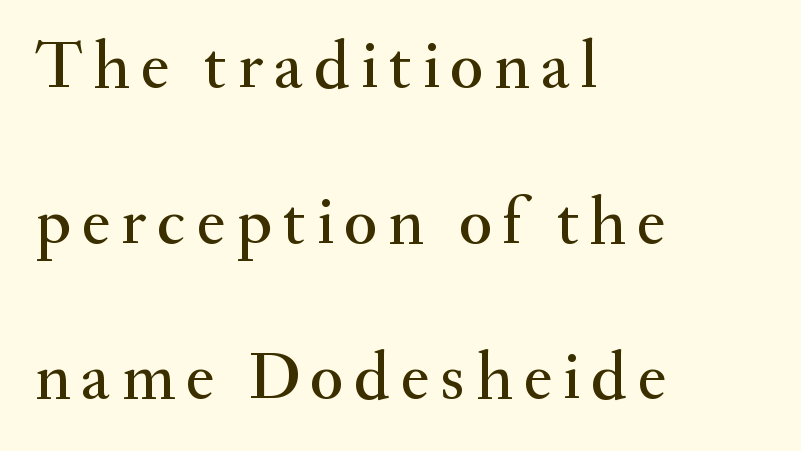
The image shows 68 px serif type, upright; set left-aligned, loose line spacing (2.29x), not underlined; medium stroke contrast and a small x-height.
